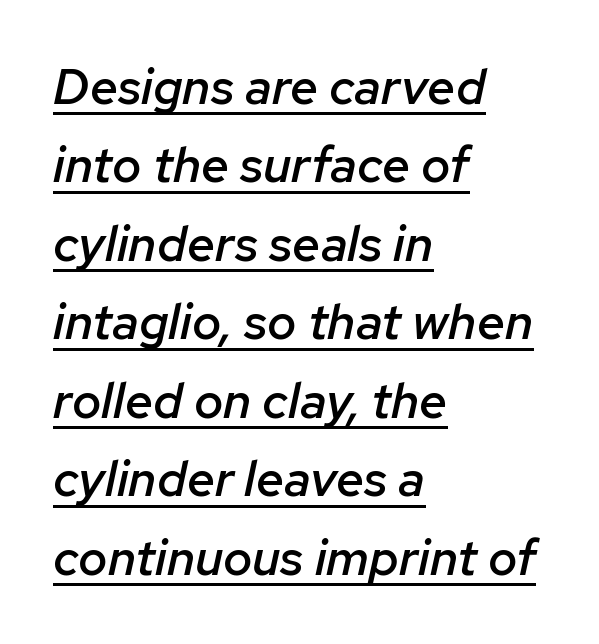
{"italic": "yes", "lean": "right", "slant_degrees": 12, "bold": "semi", "weight": "semibold", "width": "normal", "stroke_contrast": "low", "x_height": "medium", "monospaced": "no", "underline": "yes", "align": "left", "line_spacing": "normal", "line_spacing_ratio": 1.57, "letter_spacing": "normal", "letter_spacing_em": 0.0, "glyph_px": 50}
